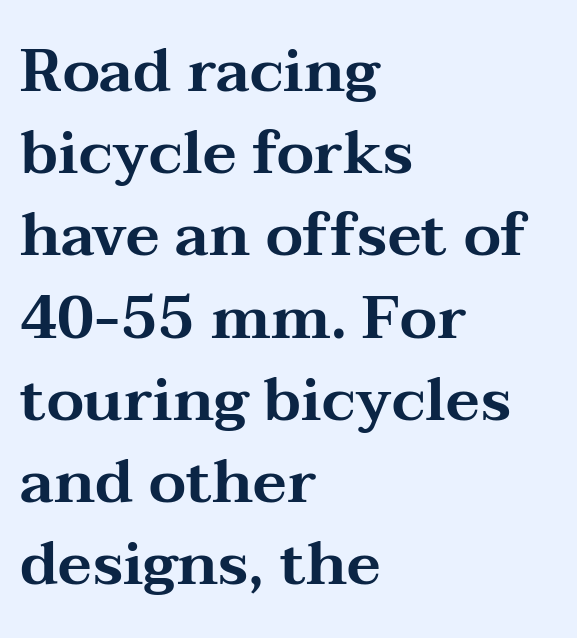
{"serif": "yes", "italic": "no", "width": "wide", "stroke_contrast": "medium", "x_height": "medium", "monospaced": "no", "underline": "no", "align": "left", "line_spacing": "normal", "line_spacing_ratio": 1.37, "letter_spacing": "normal", "letter_spacing_em": 0.0, "glyph_px": 60}
